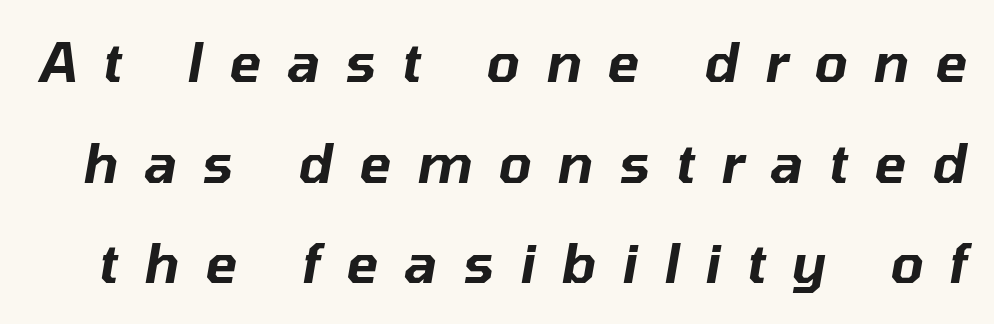
Q: Is the text italic (slanted)? A: Yes, it leans right by about 10 degrees.
Q: Is the text underlined? A: No.
Q: Is the spacing between letters normal or unusually wide? A: Unusually wide.
Q: Is the spacing between lines tight, normal or loose? A: Loose.
Q: Width (condensed, normal, or wide)? A: Normal.
Q: Stroke contrast? A: Low.
Q: x-height? A: Medium.
Q: Monospaced? A: No.
